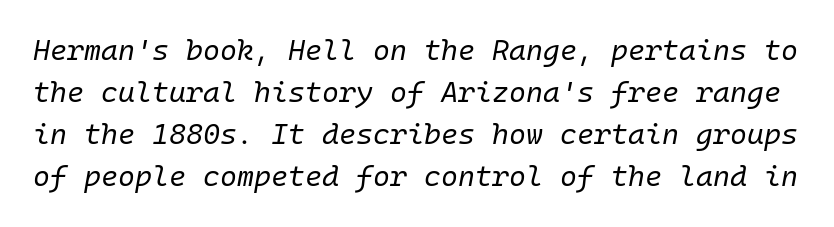
{"italic": "yes", "lean": "right", "slant_degrees": 10, "bold": "no", "weight": "regular", "width": "normal", "stroke_contrast": "low", "x_height": "medium", "monospaced": "yes", "underline": "no", "line_spacing": "normal", "line_spacing_ratio": 1.45, "letter_spacing": "normal", "letter_spacing_em": 0.0, "glyph_px": 29}
